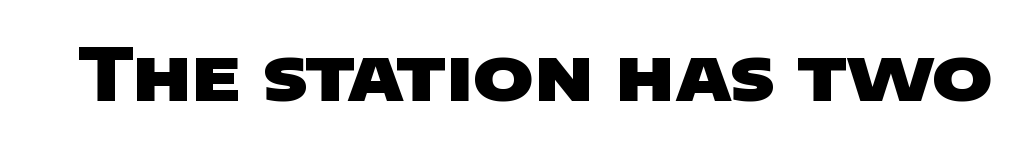
Q: Is the text bold? A: Yes.
Q: Is the typeface a serif or a sans-serif typeface? A: Sans-serif.
Q: Is the text underlined? A: No.
Q: Is the spacing between letters normal or unusually wide? A: Normal.
Q: Width (condensed, normal, or wide)? A: Wide.
Q: Stroke contrast? A: Low.
Q: x-height? A: Large.
Q: Monospaced? A: No.
